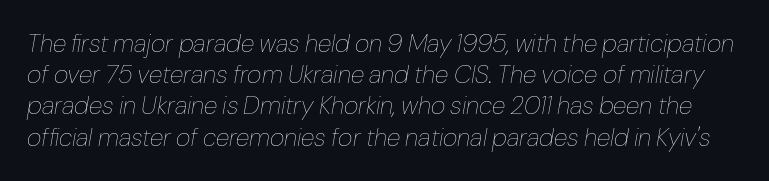
The image shows 25 px text type, italic (leaning right); set normal line spacing (1.25x), normal letter spacing, not underlined.
